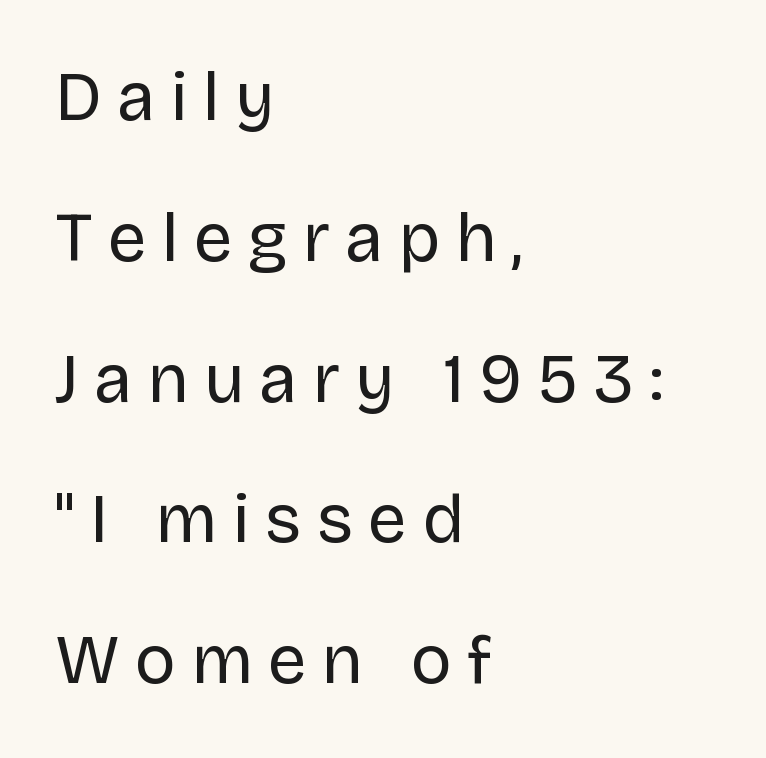
Q: Is the text bold? A: No.
Q: Is the text italic (slanted)? A: No, it is upright.
Q: Is the typeface a serif or a sans-serif typeface? A: Sans-serif.
Q: Is the text underlined? A: No.
Q: How is the paragraph aligned? A: Left-aligned.
Q: Is the spacing between letters normal or unusually wide? A: Unusually wide.
Q: Is the spacing between lines tight, normal or loose? A: Loose.
Q: Width (condensed, normal, or wide)? A: Normal.
Q: Stroke contrast? A: Low.
Q: x-height? A: Large.
Q: Monospaced? A: No.
